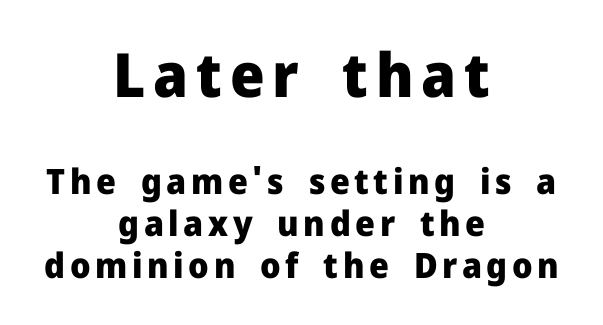
The image shows 61 px heavy sans-serif type, upright; set centered, line spacing 1.21x, not underlined; the first (top) block is 1.74x larger; low stroke contrast and a medium x-height.
